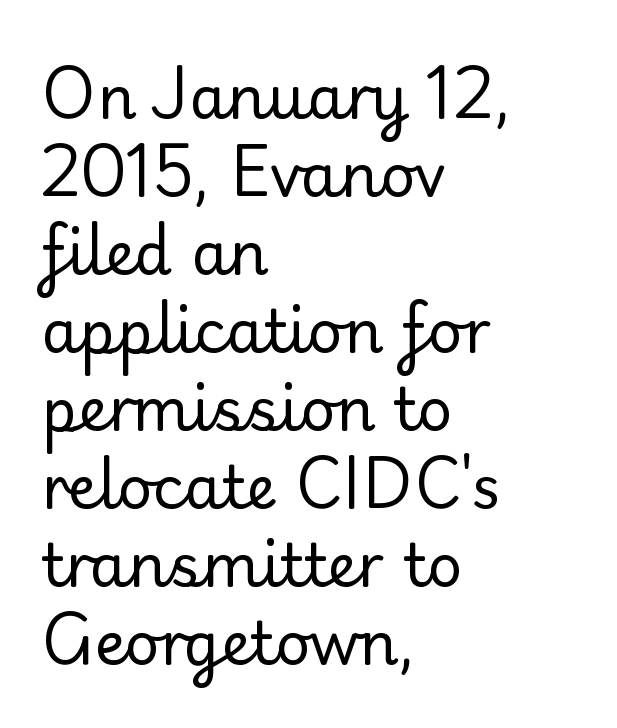
The image shows 60 px regular-weight sans-serif type, upright; set left-aligned, normal line spacing (1.3x), normal letter spacing, not underlined; low stroke contrast and a small x-height.
